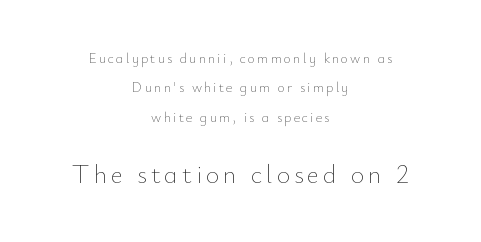
Every row of glyphs is offset so its center matches the block's center. Horizontal bands of white between lines are thick stripes. The specimen reads as upright at a glance. This layout puts the modest block above and the oversized block below. Unmarked baselines from the first word to the last. Nothing heavy about these letters — not bold at all.
